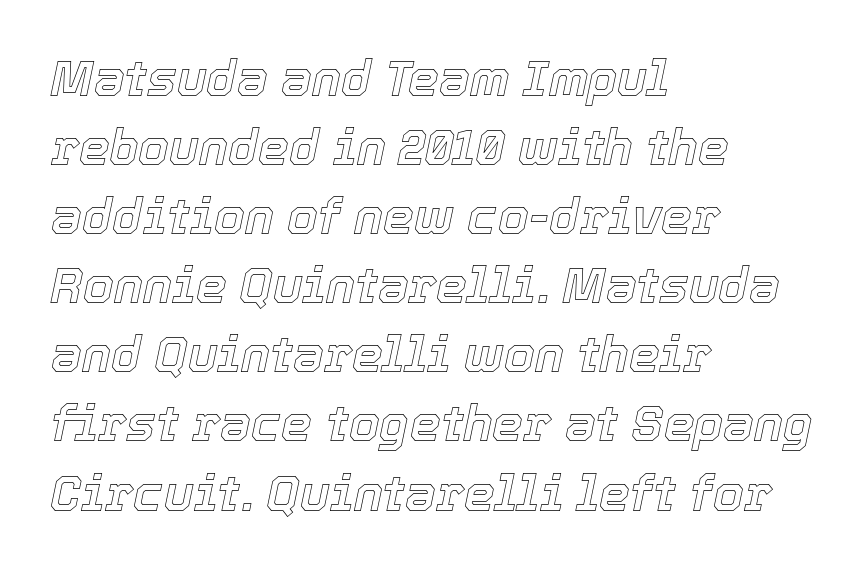
The lines in this sample share a left origin and differ only in where they stop. In terms of leading, this rendering sits right in the middle. Quick note: underline off. Does extra space separate the letters? No, they use regular spacing. Spacing verdict: proportional, widths tailored to each character.
